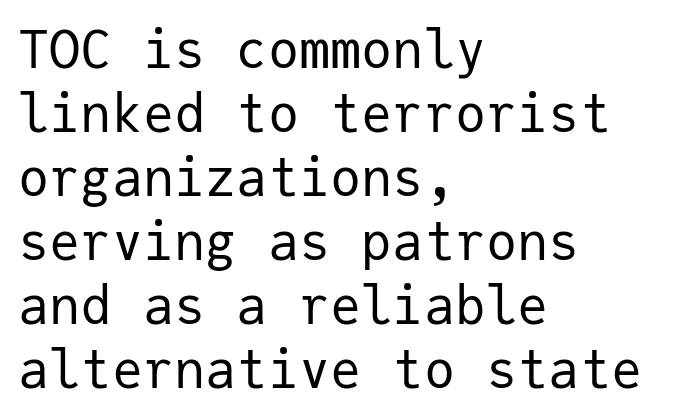
{"serif": "no", "italic": "no", "bold": "no", "weight": "regular", "width": "normal", "stroke_contrast": "low", "x_height": "medium", "monospaced": "yes", "underline": "no", "align": "left", "line_spacing_ratio": 1.23, "letter_spacing": "normal", "letter_spacing_em": 0.0, "glyph_px": 52}
